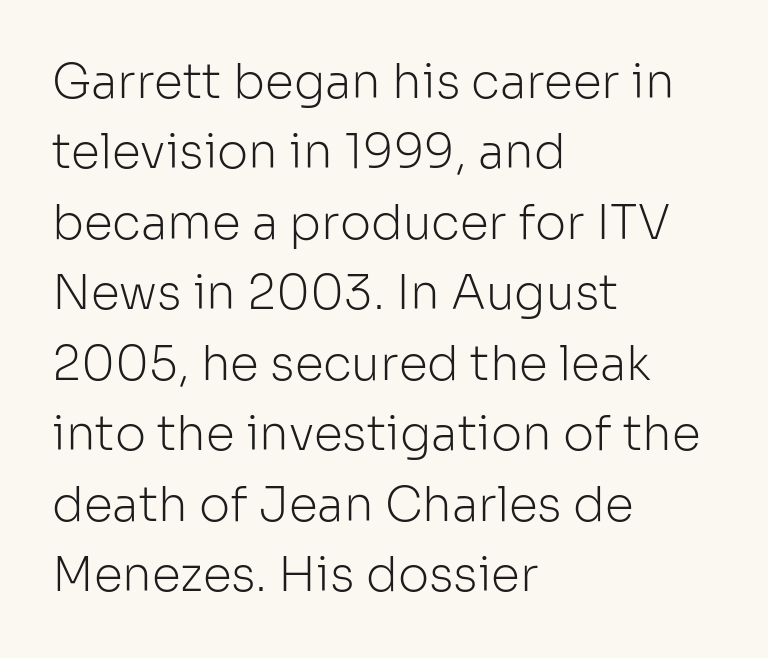
The image shows 47 px light sans-serif type, upright; set left-aligned, normal line spacing (1.5x), normal letter spacing, not underlined; low stroke contrast and a medium x-height.
